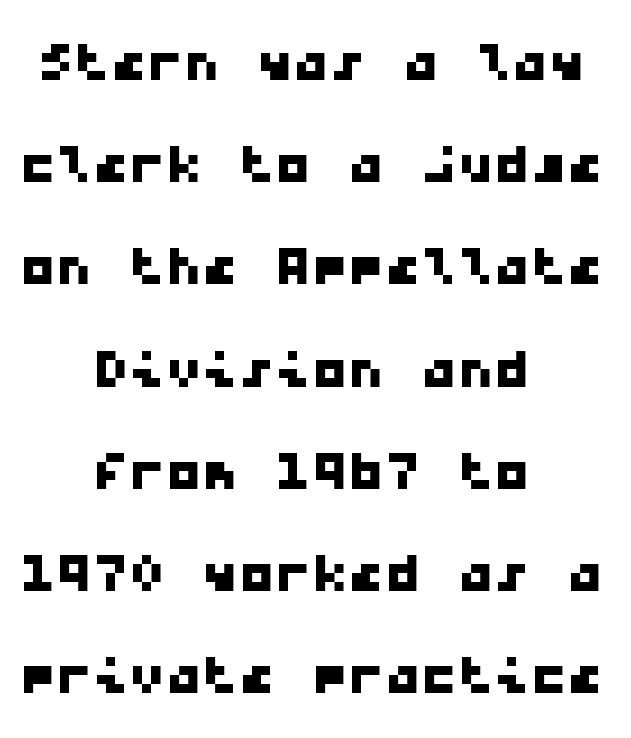
A typesetter would call this leading conventional body-copy spacing. The lines are quadded center. Each letter's strokes conclude bluntly, with no projecting serifs. Decoration check: the copy has no underline. Every character here occupies the same horizontal width, giving the sample a typewriter-like rhythm. The type is set solid horizontally, with unmodified tracking.
